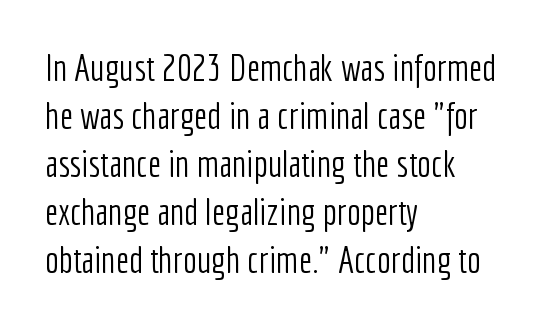
The image shows 37 px light, condensed sans-serif type, upright; set left-aligned, normal line spacing (1.3x), normal letter spacing, not underlined; low stroke contrast and a medium x-height.
